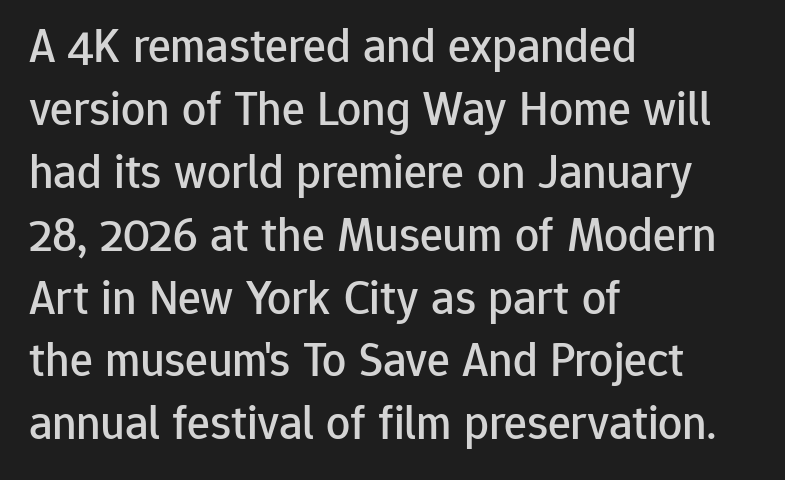
The image shows 48 px sans-serif type, upright; set left-aligned, normal line spacing (1.31x), normal letter spacing, not underlined; low stroke contrast and a medium x-height.
